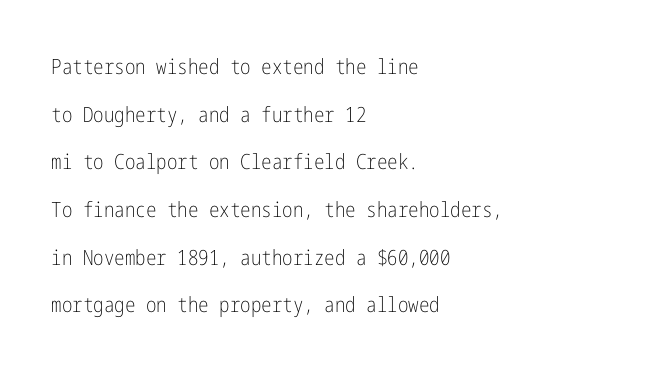
Airy leading. Anything drawn beneath the words? Only blank space. This rendering leaves character spacing at its baseline value. Does the copy run flush right? No — it runs flush left.
